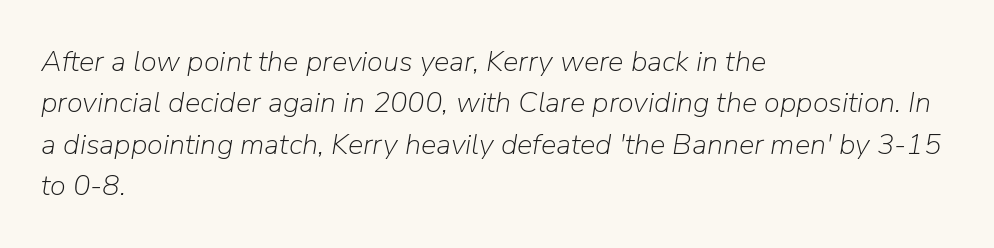
{"italic": "yes", "lean": "right", "slant_degrees": 9, "bold": "no", "weight": "light", "width": "normal", "stroke_contrast": "low", "x_height": "medium", "monospaced": "no", "underline": "no", "align": "left", "line_spacing": "normal", "line_spacing_ratio": 1.43, "letter_spacing": "normal", "letter_spacing_em": 0.0, "glyph_px": 29}
